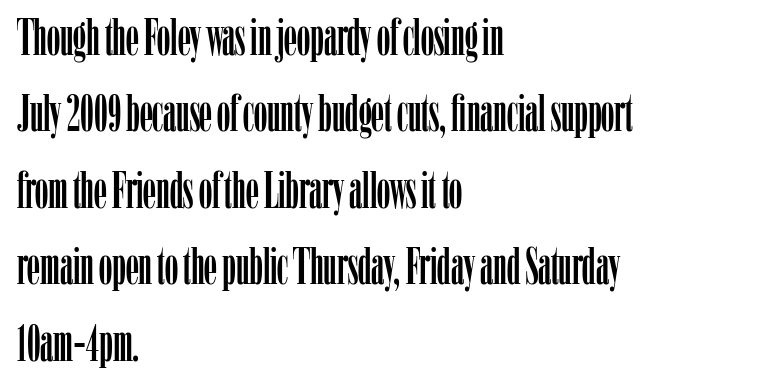
The image shows 52 px condensed serif type, upright; set left-aligned, normal line spacing (1.47x), normal letter spacing, not underlined; low stroke contrast and a medium x-height.
